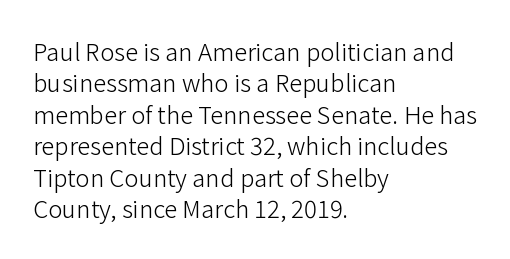
What stands out about the letter spacing? Nothing — it is the standard amount. Unmarked baselines from the first word to the last. The rendering anchors every line to the left-hand side. Regarding leading, the lines here are spaced in the standard way. Compared with a typical body face, this is equally light or lighter still. In terms of posture, this sample is upright.
